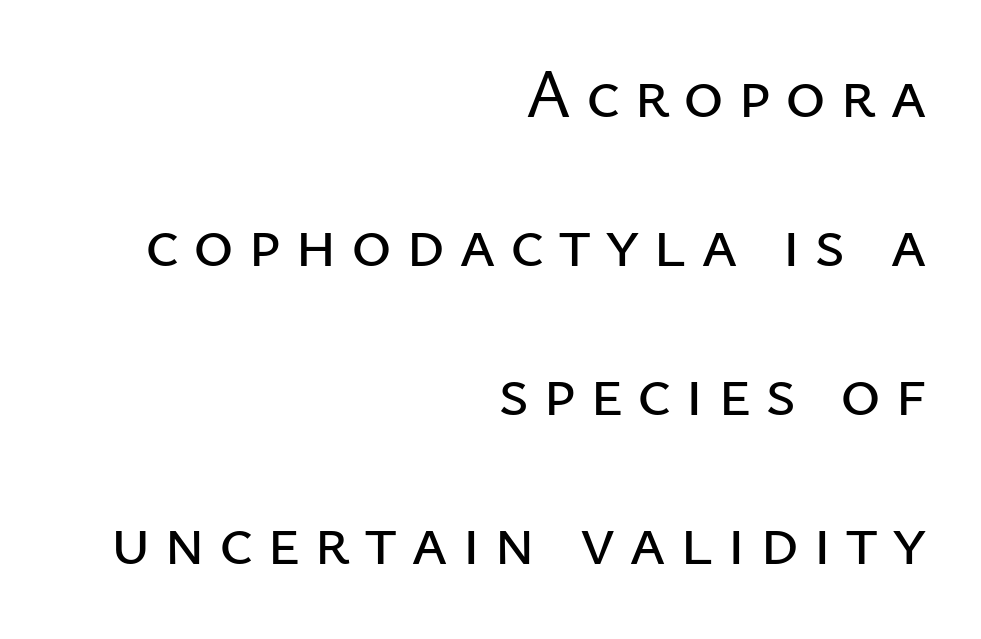
The image shows 69 px sans-serif type, upright; set right-aligned, loose line spacing (2.16x), unusually wide letter spacing (+0.2 em), not underlined; low stroke contrast and a medium x-height.
